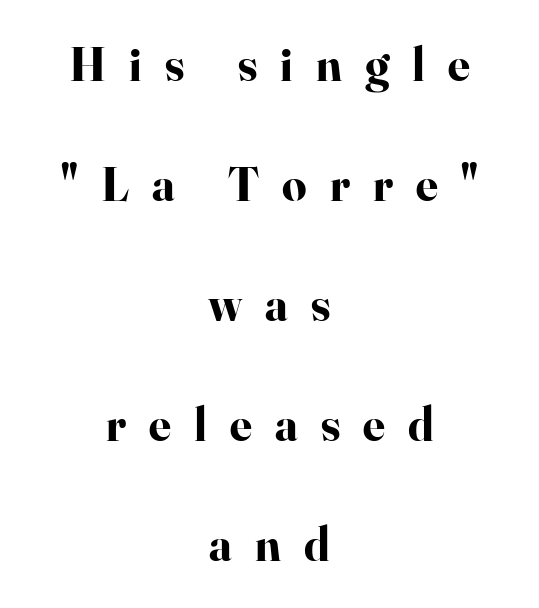
What weight is shown? A full bold with thick strokes. The area under the type is left untouched. Think of a printed novel: that variable character pitch is what you see here. Regarding serifs, this sample has them. This sample uses an upright cut, with every glyph sitting square on the baseline.
